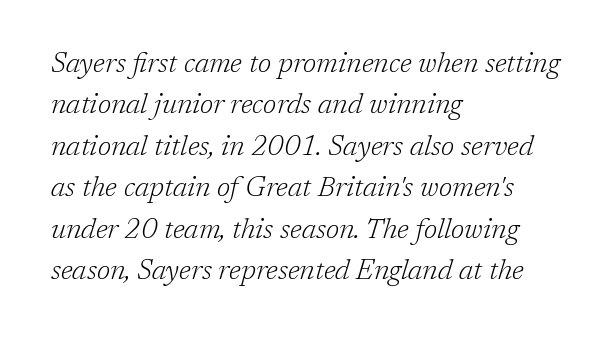
The image shows 28 px light serif type, italic (leaning right); set left-aligned, normal line spacing (1.48x), normal letter spacing, not underlined; low stroke contrast and a medium x-height.
